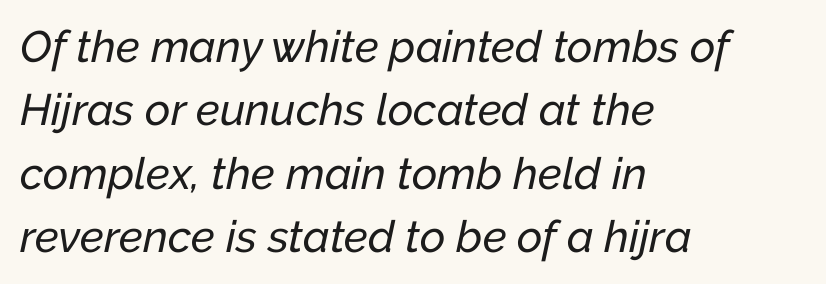
{"italic": "yes", "lean": "right", "slant_degrees": 12, "width": "normal", "stroke_contrast": "low", "x_height": "medium", "monospaced": "no", "underline": "no", "align": "left", "line_spacing": "normal", "line_spacing_ratio": 1.44, "letter_spacing": "normal", "letter_spacing_em": 0.0, "glyph_px": 44}
